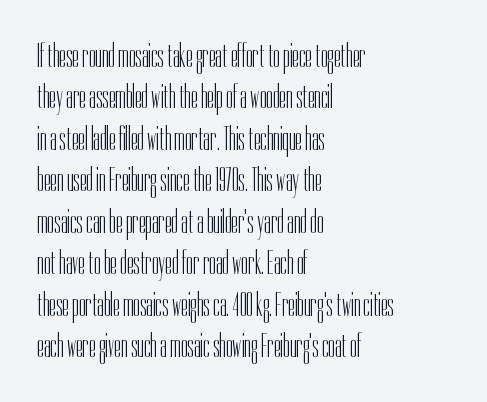
The image shows 34 px light, condensed sans-serif type, upright; set left-aligned, line spacing 1.22x, normal letter spacing, not underlined; low stroke contrast and a medium x-height.
